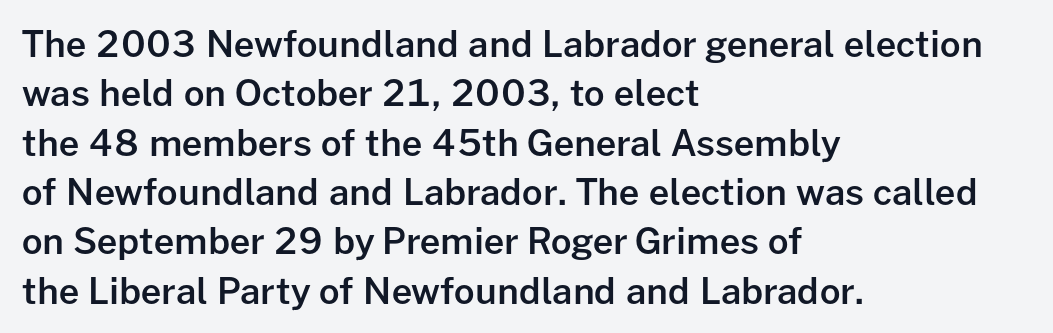
The vertical gap from one line to the next is medium. Is the type bold? Partly — it's a semibold, heavier than regular but not fully bold. Line starts are locked; line ends wander. Each letter keeps its own natural width here, so spacing adapts to shape.
